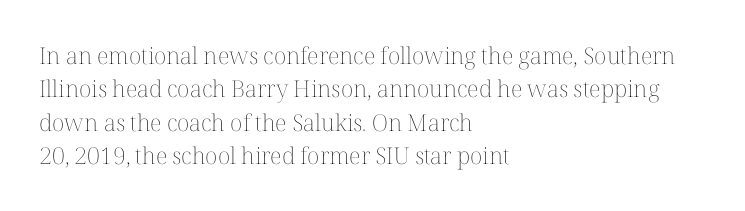
The image shows 23 px text type, upright; set left-aligned, normal line spacing (1.45x), normal letter spacing, not underlined.
